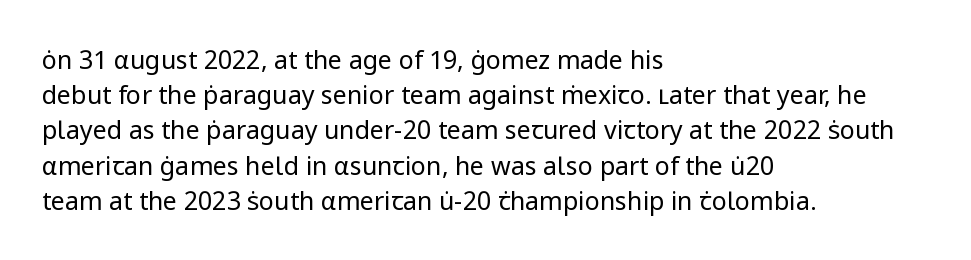
The image shows 25 px text type, upright; set left-aligned, normal line spacing (1.41x), normal letter spacing, not underlined.
